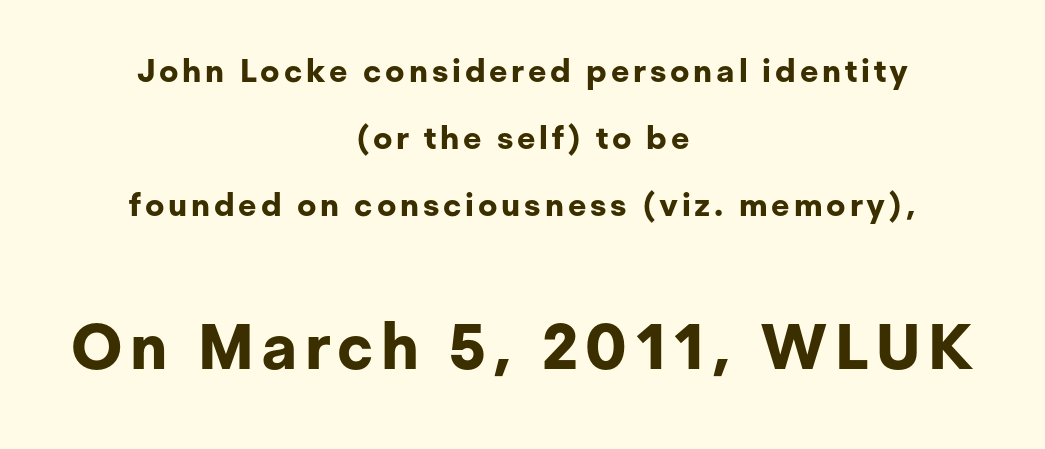
The image shows 63 px bold sans-serif type, upright; set centered, loose line spacing (2.09x), not underlined; the second (bottom) block is 1.97x larger; low stroke contrast and a medium x-height.
